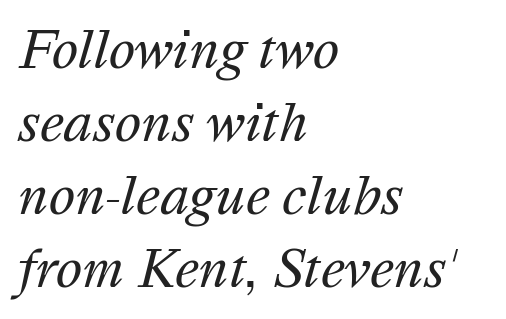
Short and long lines alike share a common starting point at left. No heavy texture on the line: the type isn't bold. The passage shown stacks its lines at a standard gap. Short note: letters normally spaced. The specimen reads as italic at a glance. The passage shown is typed in a proportional face where columns would drift.
